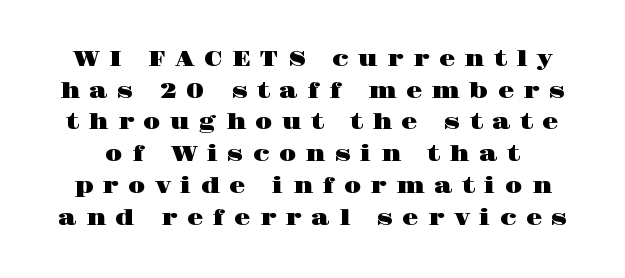
{"italic": "no", "underline": "no", "line_spacing": "normal", "line_spacing_ratio": 1.51, "letter_spacing": "wide", "letter_spacing_em": 0.45, "glyph_px": 21}
